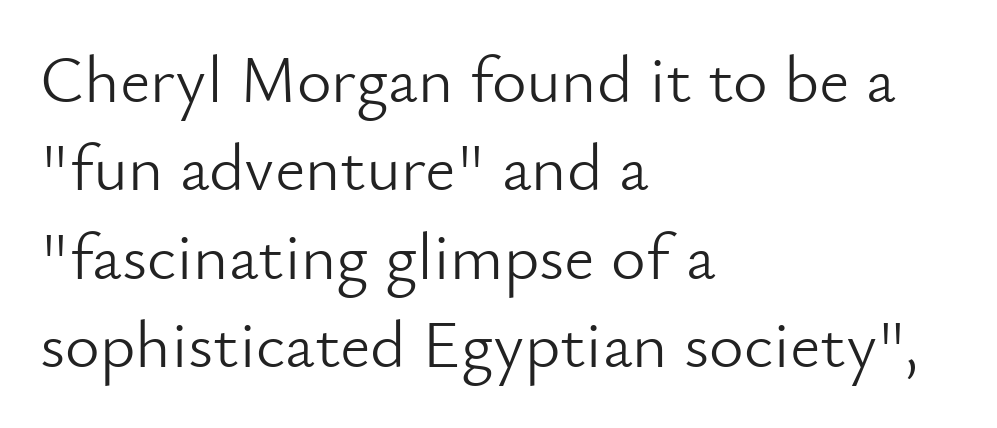
{"serif": "no", "italic": "no", "bold": "no", "weight": "light", "width": "normal", "stroke_contrast": "low", "x_height": "small", "monospaced": "no", "underline": "no", "align": "left", "line_spacing": "normal", "line_spacing_ratio": 1.32, "letter_spacing": "normal", "letter_spacing_em": 0.0, "glyph_px": 67}
